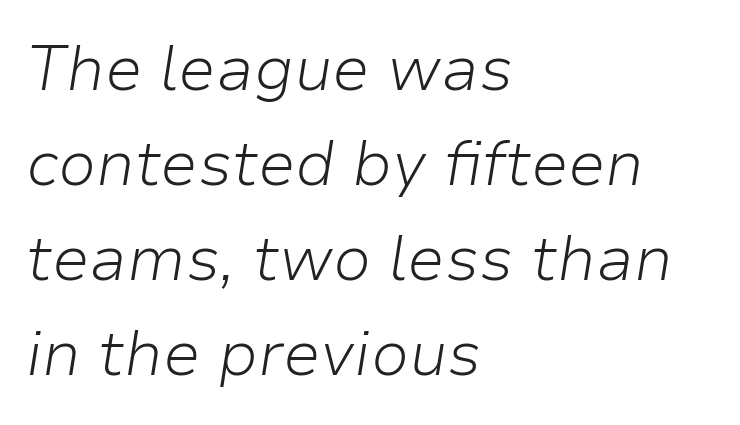
Line beginnings align vertically; line endings do not. A typesetter would call this leading conventional body-copy spacing. There is no visible air inserted between adjacent glyphs. Spacing verdict: proportional, widths tailored to each character. Plain, unruled lines of type. Would a proofreader flag this as italicized? Yes.
